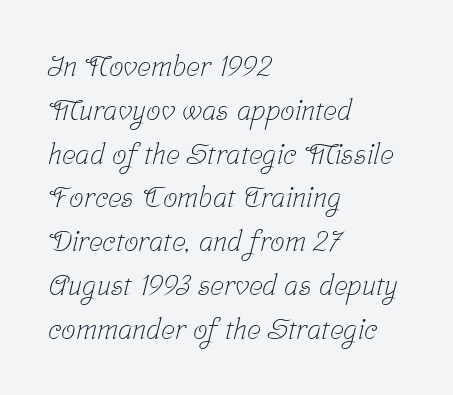
{"serif": "yes", "bold": "no", "weight": "light", "width": "condensed", "stroke_contrast": "low", "x_height": "medium", "monospaced": "no", "underline": "no", "align": "left", "line_spacing": "normal", "line_spacing_ratio": 1.51, "letter_spacing": "normal", "letter_spacing_em": 0.0, "glyph_px": 29}
